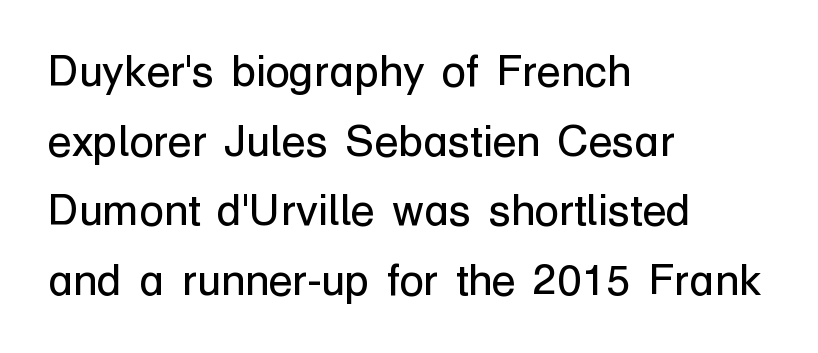
It's the straight-up-and-down kind of type. Examine the stroke ends and you'll find no serifs. Just letters on the line, the space beneath them empty. These lines keep a tight, regular rhythm from letter to letter.
